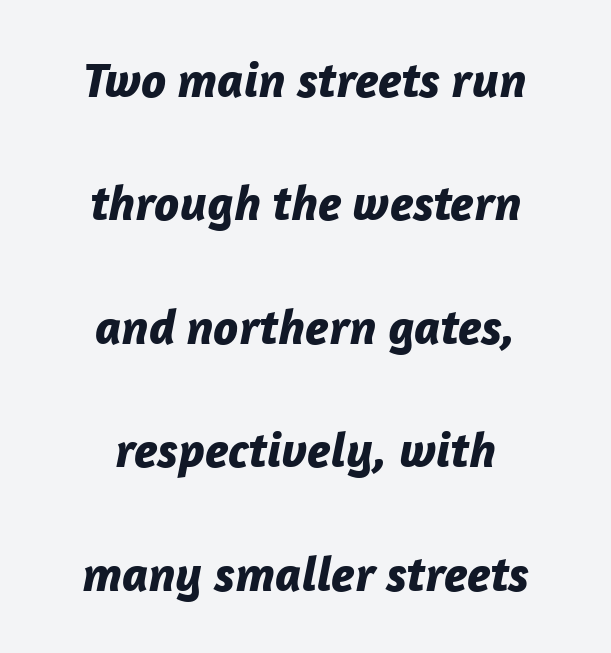
Reading down the block, each line starts at a different indent, mirrored at its end. This block would shrink considerably if given ordinary leading; it's expanded now. Italic: yes, the glyphs are oblique. Nobody drew a line under any word here.
